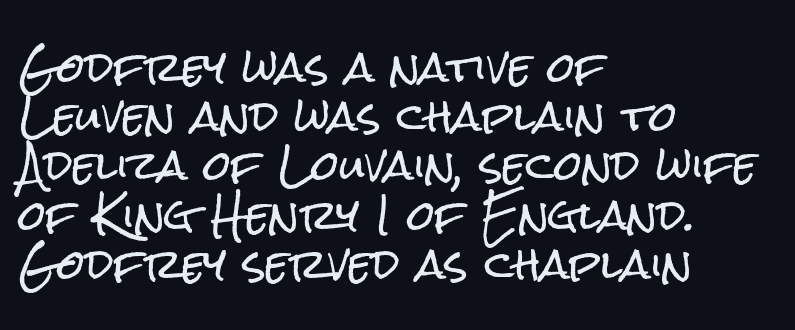
The image shows 40 px condensed sans-serif type, upright; set left-aligned, line spacing 1.23x, normal letter spacing, not underlined; low stroke contrast and a medium x-height.
